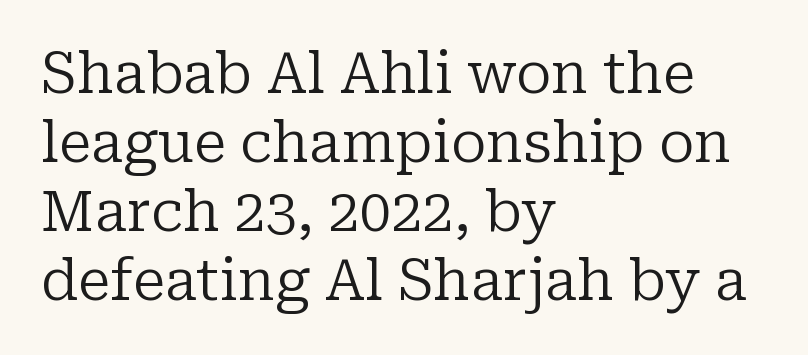
Q: Is the text bold? A: No.
Q: Is the text italic (slanted)? A: No, it is upright.
Q: Is the typeface a serif or a sans-serif typeface? A: Serif.
Q: Is the text underlined? A: No.
Q: How is the paragraph aligned? A: Left-aligned.
Q: Is the spacing between letters normal or unusually wide? A: Normal.
Q: Width (condensed, normal, or wide)? A: Normal.
Q: Stroke contrast? A: Low.
Q: x-height? A: Medium.
Q: Monospaced? A: No.
